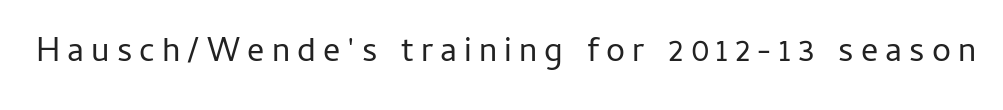
{"serif": "no", "italic": "no", "bold": "no", "weight": "regular", "width": "normal", "stroke_contrast": "low", "x_height": "medium", "monospaced": "no", "underline": "no", "letter_spacing": "wide", "letter_spacing_em": 0.21, "glyph_px": 34}
